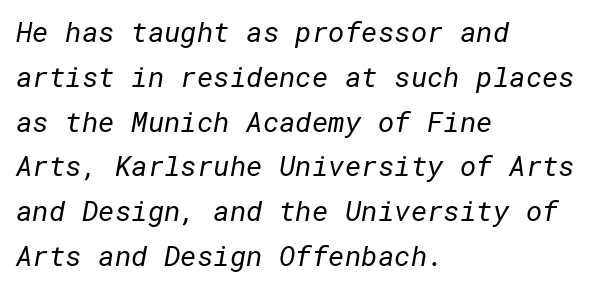
The image shows 28 px regular-weight sans-serif type; set left-aligned, normal line spacing (1.6x), normal letter spacing, not underlined; low stroke contrast and a medium x-height.
